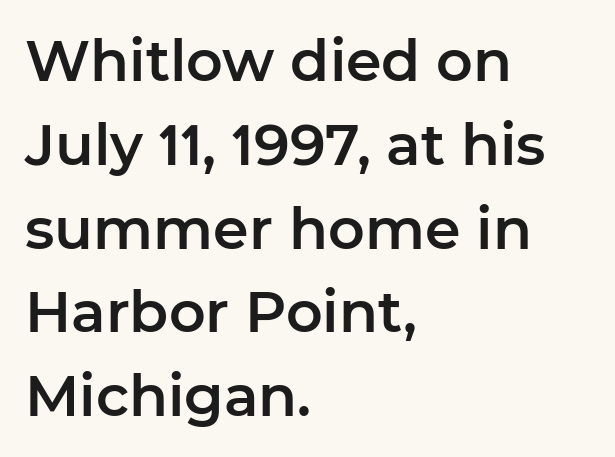
Q: Is the text italic (slanted)? A: No, it is upright.
Q: Is the typeface a serif or a sans-serif typeface? A: Sans-serif.
Q: Is the text underlined? A: No.
Q: How is the paragraph aligned? A: Left-aligned.
Q: Is the spacing between letters normal or unusually wide? A: Normal.
Q: Is the spacing between lines tight, normal or loose? A: Normal.
Q: Width (condensed, normal, or wide)? A: Normal.
Q: Stroke contrast? A: Low.
Q: x-height? A: Medium.
Q: Monospaced? A: No.
